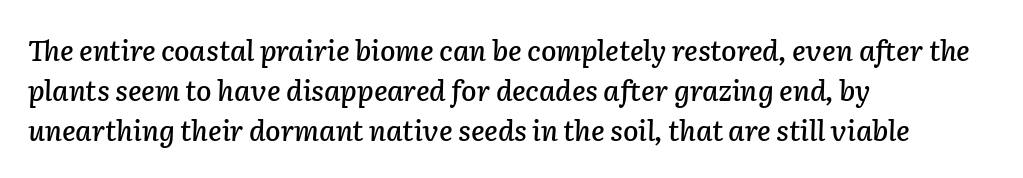
Anything drawn beneath the words? Only blank space. The letterforms sit shoulder to shoulder at normal distance. Looks like regular typesetting: each glyph gets only the width it needs. A normal amount of white space separates one row of letters from the next. The typography opts for an oblique posture over an upright one.
